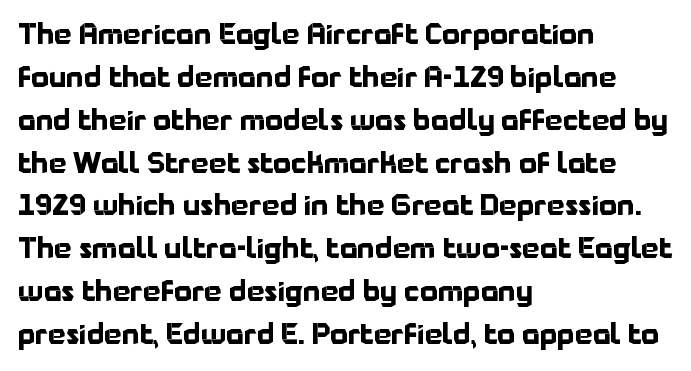
You can tell from the bare stems that sans-serif type was used. Note the varied advance widths — an 'i' is clearly narrower than an 'm'. Does the leading feel generous? No, just average. The passage shown has conventional tracking throughout. Each row of text sits above clean, open space. A roman cut, with each character standing at attention.
